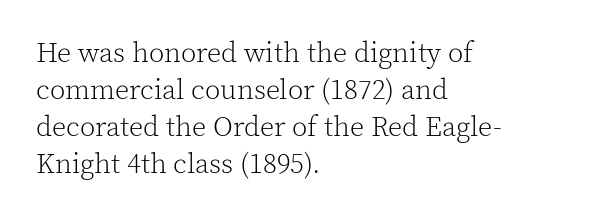
A typesetter would call this leading conventional body-copy spacing. These lines are rendered in a variable-pitch font. There is no visible air inserted between adjacent glyphs. The glyphs are unaccompanied by any horizontal stroke below them. Weight class: somewhere from thin through regular.
